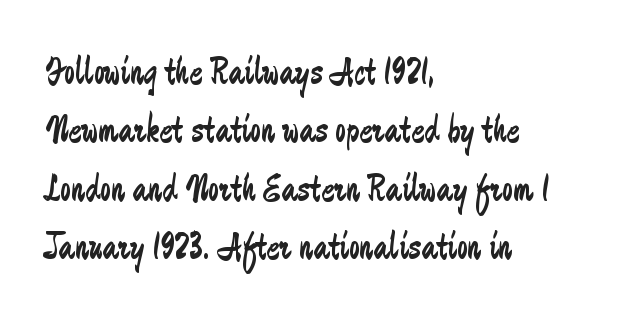
{"serif": "no", "bold": "no", "weight": "regular", "width": "condensed", "stroke_contrast": "low", "x_height": "small", "monospaced": "no", "underline": "no", "align": "left", "line_spacing": "normal", "line_spacing_ratio": 1.5, "letter_spacing": "normal", "letter_spacing_em": 0.0, "glyph_px": 39}
